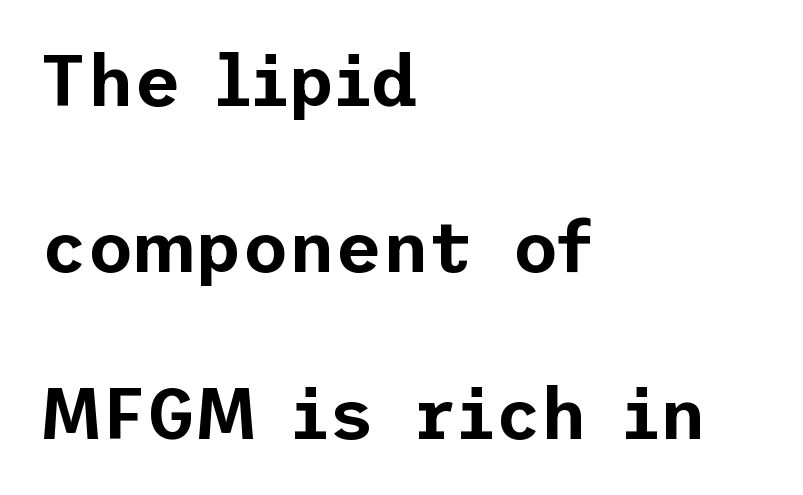
These lines stand farther apart than default settings would place them. Tracking here is standard; glyphs follow each other at the usual distance. Layout note: lines flush left. I'd call this a sans setting — the letters go barefoot. Designer's note — italics off, roman on. Quick note: underline off.
